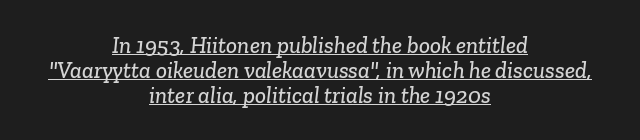
The image shows 23 px text type; set centered, tight line spacing (1.08x), normal letter spacing, underlined.
